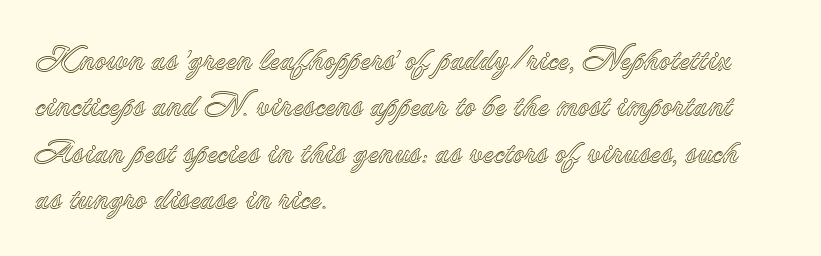
Q: Is the text italic (slanted)? A: Yes.
Q: Is the text underlined? A: No.
Q: How is the paragraph aligned? A: Left-aligned.
Q: Is the spacing between letters normal or unusually wide? A: Normal.
Q: Is the spacing between lines tight, normal or loose? A: Normal.
Q: Width (condensed, normal, or wide)? A: Normal.
Q: x-height? A: Small.
Q: Monospaced? A: No.
